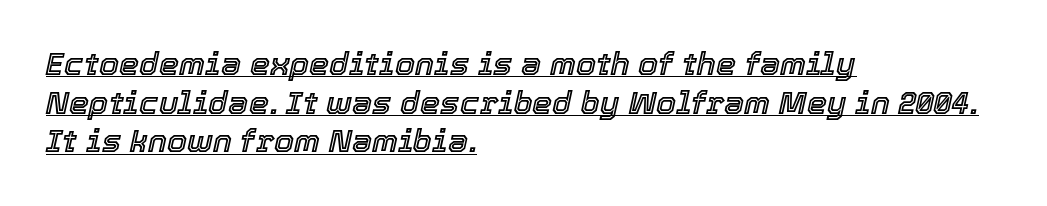
Q: Is the text italic (slanted)? A: Yes, it leans right by about 12 degrees.
Q: Is the text underlined? A: Yes.
Q: How is the paragraph aligned? A: Left-aligned.
Q: Is the spacing between letters normal or unusually wide? A: Normal.
Q: Width (condensed, normal, or wide)? A: Normal.
Q: x-height? A: Medium.
Q: Monospaced? A: No.
